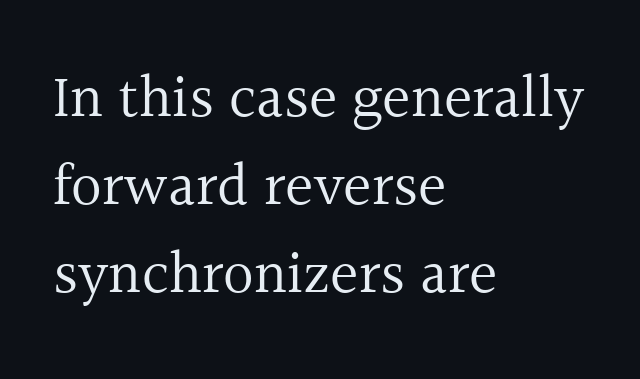
You could not count columns in this text — the font is proportionally spaced. Weight: regular or lighter. This block has exactly the height ordinary leading produces. The ragged edge is on the right, which tells us the setting is flush left. There is no visible air inserted between adjacent glyphs.
